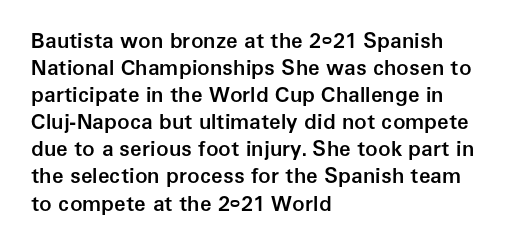
Q: Is the text bold? A: Semi-bold.
Q: Is the text italic (slanted)? A: No, it is upright.
Q: Is the text underlined? A: No.
Q: How is the paragraph aligned? A: Left-aligned.
Q: Is the spacing between letters normal or unusually wide? A: Normal.
Q: Is the spacing between lines tight, normal or loose? A: Normal.
